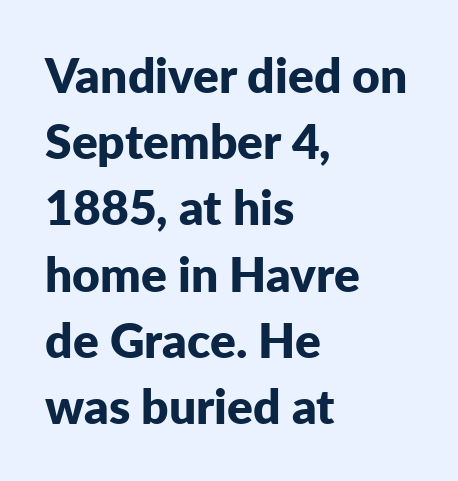
Q: Is the text bold? A: Yes.
Q: Is the text italic (slanted)? A: No, it is upright.
Q: Is the typeface a serif or a sans-serif typeface? A: Sans-serif.
Q: Is the text underlined? A: No.
Q: How is the paragraph aligned? A: Left-aligned.
Q: Is the spacing between letters normal or unusually wide? A: Normal.
Q: Is the spacing between lines tight, normal or loose? A: Normal.
Q: Width (condensed, normal, or wide)? A: Normal.
Q: Stroke contrast? A: Low.
Q: x-height? A: Medium.
Q: Monospaced? A: No.
